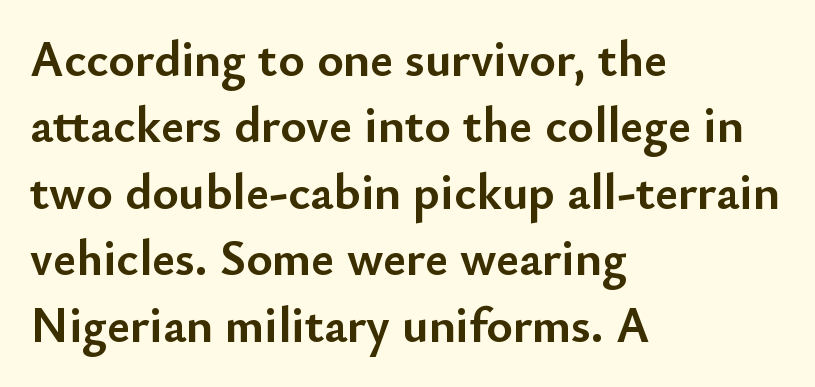
Vertically, the passage feels balanced, rows spaced as you'd expect. Think of a printed novel: that variable character pitch is what you see here. This rendering employs a face without finishing strokes, i.e., a sans-serif. Caption: standard tracking, unaltered.
